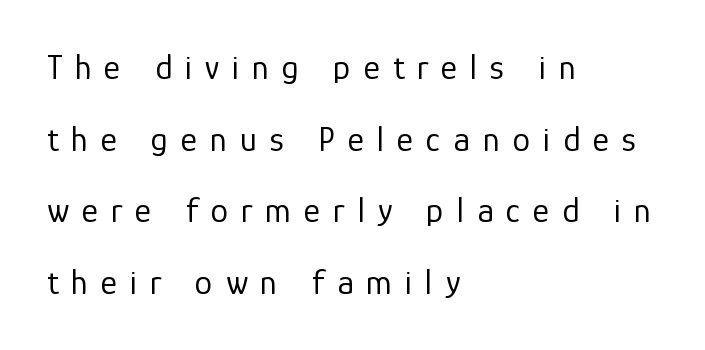
No chunkiness to these letters — they're not bold. Rule under the text: the space is simply empty. Interline gaps are noticeably wide in this sample. The horizontal fit of the characters is loose and conspicuously gappy. Do the characters align in a grid? No, the font is proportional.
